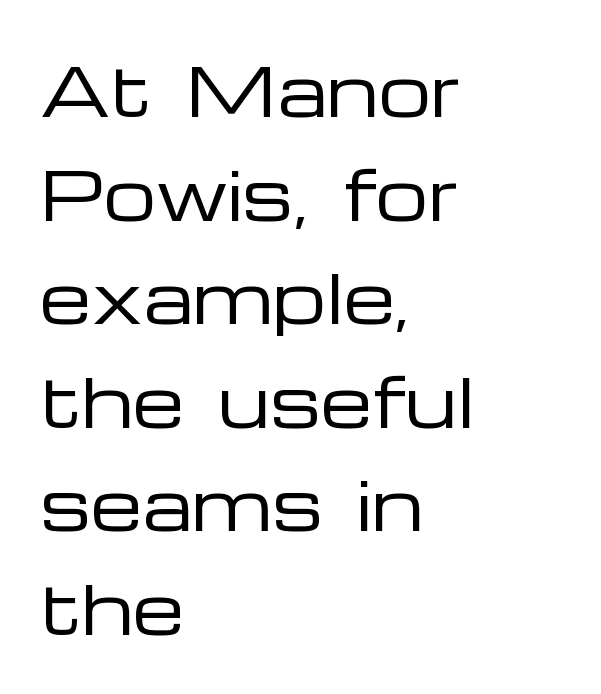
The image shows 66 px regular-weight, wide sans-serif type, upright; set left-aligned, normal line spacing (1.57x), normal letter spacing, not underlined; low stroke contrast and a medium x-height.
